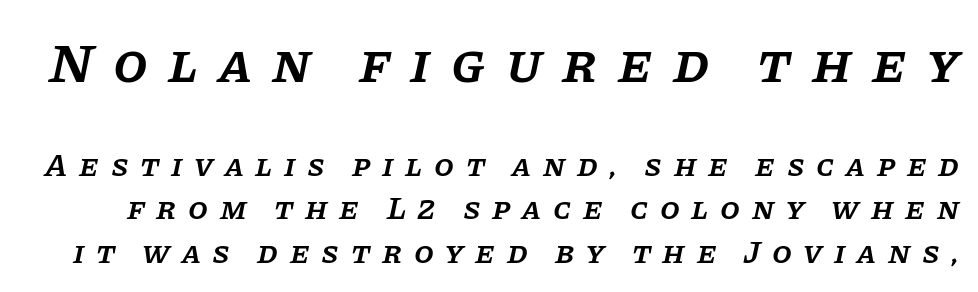
Q: Is the text bold? A: Semi-bold.
Q: Is the text italic (slanted)? A: Yes, it leans right by about 11 degrees.
Q: Is the typeface a serif or a sans-serif typeface? A: Serif.
Q: Is the text underlined? A: No.
Q: Is the spacing between letters normal or unusually wide? A: Unusually wide.
Q: Is the spacing between lines tight, normal or loose? A: Normal.
Q: Which block of text is set in a larger size, the first (top) or the second (bottom)? A: The first (top) one.
Q: Width (condensed, normal, or wide)? A: Normal.
Q: Stroke contrast? A: Low.
Q: x-height? A: Large.
Q: Monospaced? A: No.
